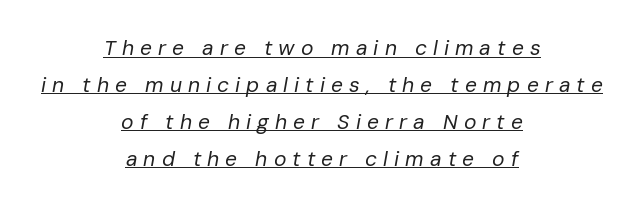
The image shows 21 px text type, italic (leaning right); set centered, line spacing 1.76x, unusually wide letter spacing (+0.29 em), underlined.
